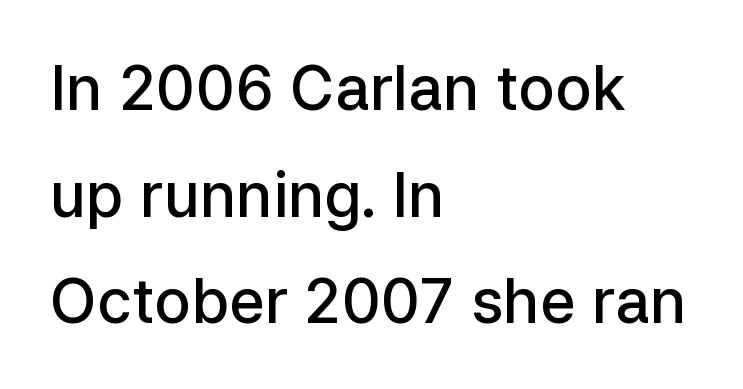
Q: Is the text bold? A: Semi-bold.
Q: Is the text italic (slanted)? A: No, it is upright.
Q: Is the typeface a serif or a sans-serif typeface? A: Sans-serif.
Q: Is the text underlined? A: No.
Q: How is the paragraph aligned? A: Left-aligned.
Q: Is the spacing between letters normal or unusually wide? A: Normal.
Q: Width (condensed, normal, or wide)? A: Normal.
Q: Stroke contrast? A: Low.
Q: x-height? A: Medium.
Q: Monospaced? A: No.
